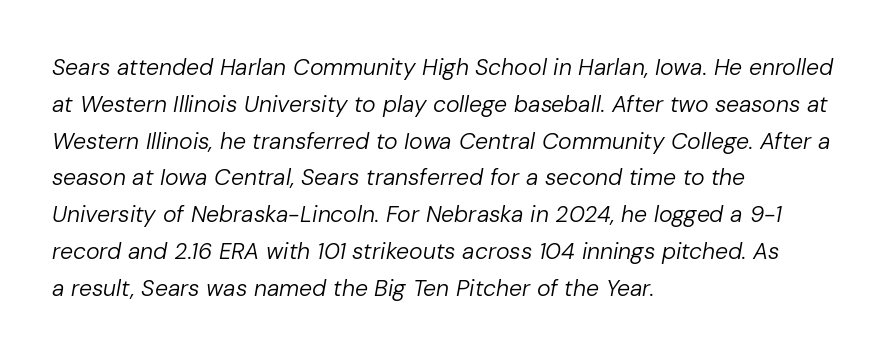
The image shows 23 px text type, italic (leaning right); set left-aligned, normal line spacing (1.6x), normal letter spacing, not underlined.
